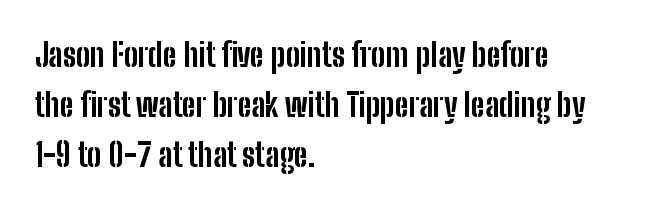
Q: Is the text bold? A: Yes.
Q: Is the text italic (slanted)? A: No, it is upright.
Q: Is the typeface a serif or a sans-serif typeface? A: Sans-serif.
Q: Is the text underlined? A: No.
Q: How is the paragraph aligned? A: Left-aligned.
Q: Is the spacing between letters normal or unusually wide? A: Normal.
Q: Is the spacing between lines tight, normal or loose? A: Normal.
Q: Width (condensed, normal, or wide)? A: Condensed.
Q: Stroke contrast? A: Low.
Q: x-height? A: Medium.
Q: Monospaced? A: No.
